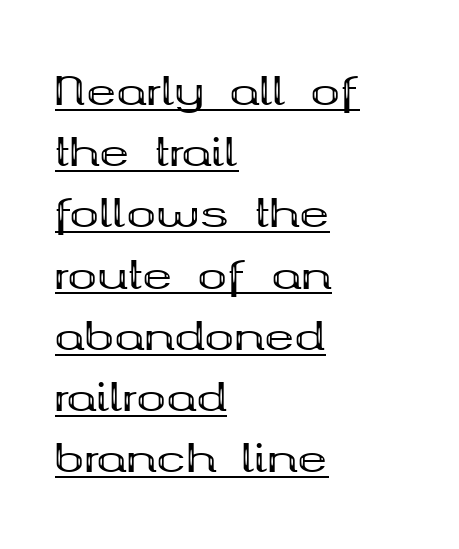
{"serif": "yes", "italic": "no", "bold": "yes", "weight": "bold", "width": "wide", "stroke_contrast": "medium", "x_height": "medium", "monospaced": "no", "underline": "yes", "align": "left", "line_spacing": "normal", "line_spacing_ratio": 1.53, "letter_spacing": "normal", "letter_spacing_em": 0.0, "glyph_px": 40}
